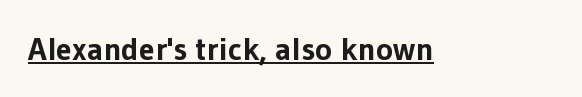
The image shows 32 px bold sans-serif type, upright; set normal letter spacing, underlined; low stroke contrast and a medium x-height.
